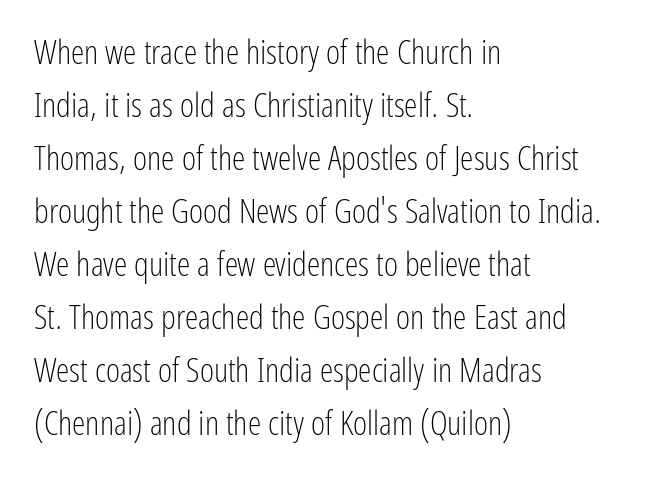
Q: Is the text bold? A: No.
Q: Is the text italic (slanted)? A: No, it is upright.
Q: Is the typeface a serif or a sans-serif typeface? A: Sans-serif.
Q: Is the text underlined? A: No.
Q: How is the paragraph aligned? A: Left-aligned.
Q: Is the spacing between letters normal or unusually wide? A: Normal.
Q: Is the spacing between lines tight, normal or loose? A: Normal.
Q: Width (condensed, normal, or wide)? A: Condensed.
Q: Stroke contrast? A: Low.
Q: x-height? A: Medium.
Q: Monospaced? A: No.
